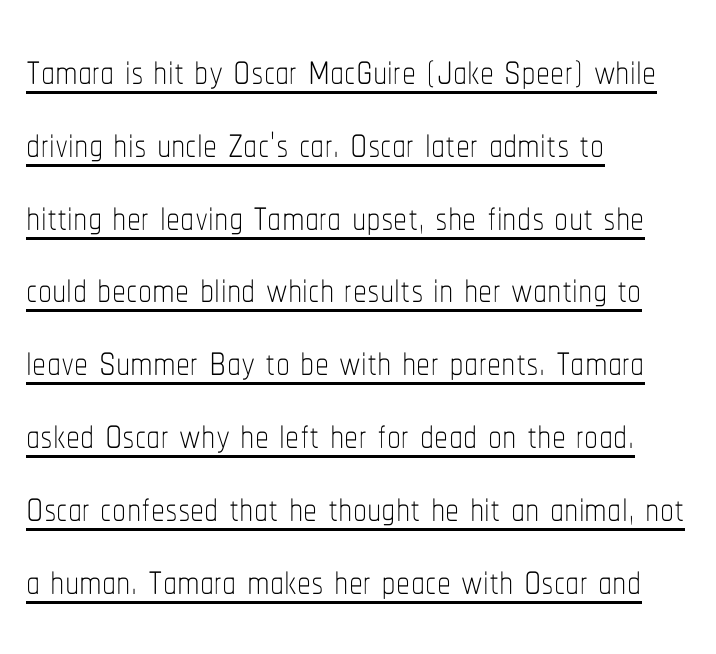
What decoration does the sample have? An underline. Upright lettering throughout. The passage shown is typed in a proportional face where columns would drift. Honestly, the row spacing looks completely unremarkable. Teacher's note: observe the even left margin — that is flush-left alignment.
